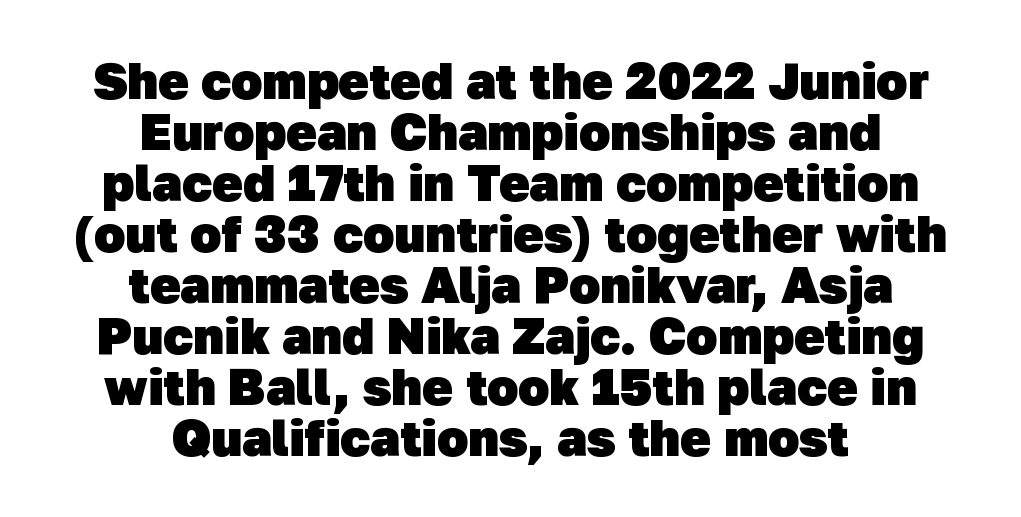
The image shows 51 px heavy sans-serif type; set centered, tight line spacing (1.0x), normal letter spacing, not underlined; low stroke contrast and a medium x-height.
